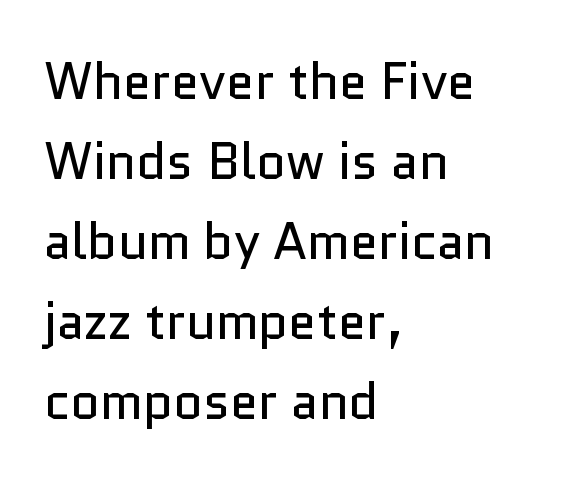
{"serif": "no", "italic": "no", "bold": "no", "weight": "regular", "width": "normal", "stroke_contrast": "low", "x_height": "medium", "monospaced": "no", "underline": "no", "align": "left", "line_spacing": "normal", "line_spacing_ratio": 1.57, "letter_spacing": "normal", "letter_spacing_em": 0.0, "glyph_px": 51}
